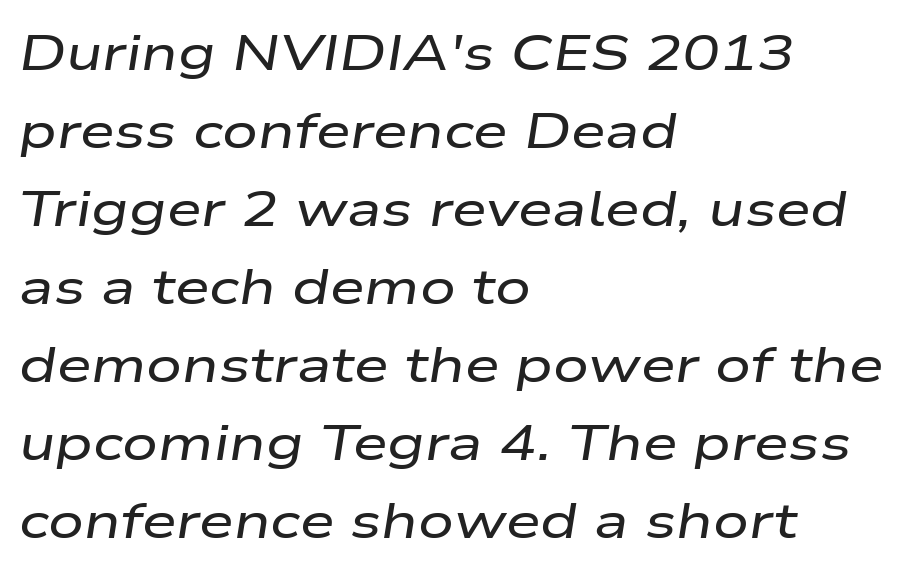
{"italic": "yes", "lean": "right", "slant_degrees": 9, "width": "wide", "stroke_contrast": "low", "x_height": "medium", "monospaced": "no", "underline": "no", "align": "left", "line_spacing": "normal", "line_spacing_ratio": 1.56, "letter_spacing": "normal", "letter_spacing_em": 0.0, "glyph_px": 50}
